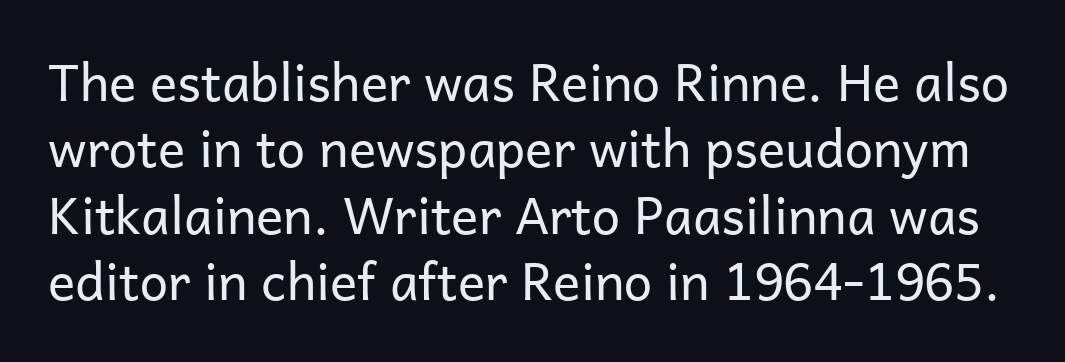
Honestly, the letter spacing is just normal — you wouldn't notice it. Does the lettering tilt? It doesn't — this is upright. A typesetter would call this proportional, since set widths differ per character. This block has exactly the height ordinary leading produces. These glyphs show unthickened strokes, regular width or finer.
